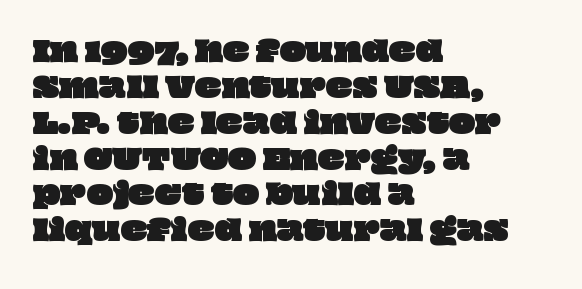
Q: Is the text underlined? A: No.
Q: How is the paragraph aligned? A: Left-aligned.
Q: Is the spacing between letters normal or unusually wide? A: Normal.
Q: Is the spacing between lines tight, normal or loose? A: Normal.
Q: Width (condensed, normal, or wide)? A: Wide.
Q: Stroke contrast? A: Low.
Q: x-height? A: Large.
Q: Monospaced? A: No.
